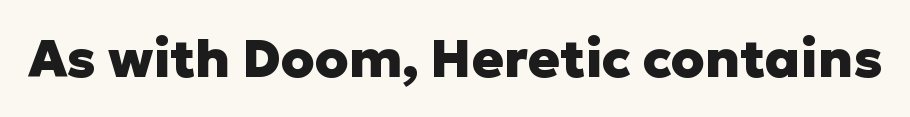
Chunky letters — that's bold for sure. Has an underline been added? It has not. Does extra space separate the letters? No, they use regular spacing. This sample has the flowing, uneven cadence of proportional lettering. Are there feet on the stems? There aren't — it's a sans. This sample uses an upright cut, with every glyph sitting square on the baseline.
